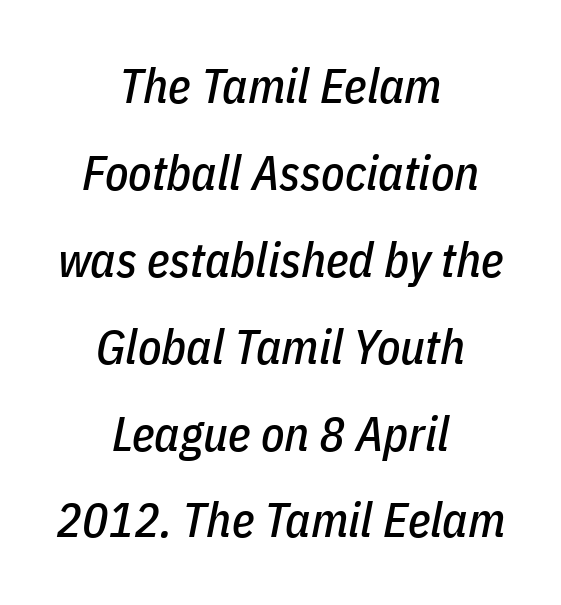
Unmarked baselines from the first word to the last. Tall strokes in this sample are angled rather than plumb. Compared with typical body copy, the letter spacing here is the same. Character widths vary here, with narrow letters taking less room than wide ones.
